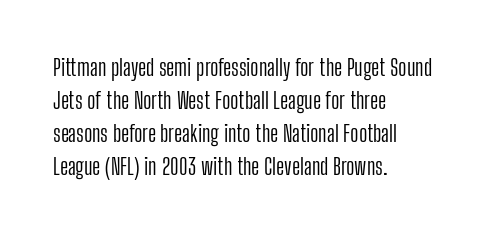
Q: Is the text bold? A: No.
Q: Is the text italic (slanted)? A: No, it is upright.
Q: Is the text underlined? A: No.
Q: How is the paragraph aligned? A: Left-aligned.
Q: Is the spacing between letters normal or unusually wide? A: Normal.
Q: Is the spacing between lines tight, normal or loose? A: Normal.
